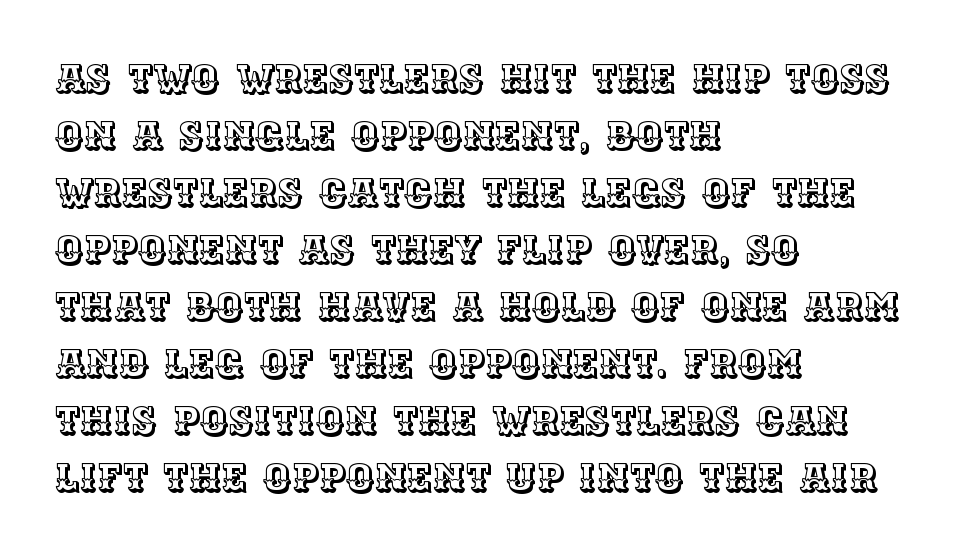
{"italic": "no", "width": "normal", "x_height": "large", "monospaced": "no", "underline": "no", "align": "left", "line_spacing": "normal", "line_spacing_ratio": 1.46, "letter_spacing": "normal", "letter_spacing_em": 0.0, "glyph_px": 39}
